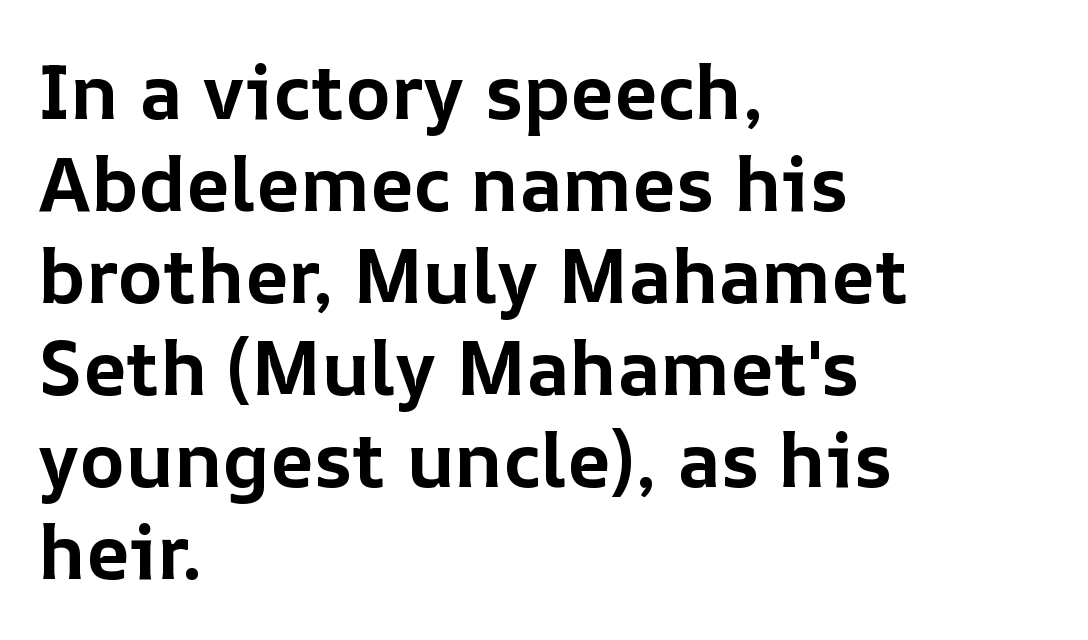
The image shows 76 px bold type, upright; set left-aligned, line spacing 1.21x, normal letter spacing, not underlined; low stroke contrast and a medium x-height.
